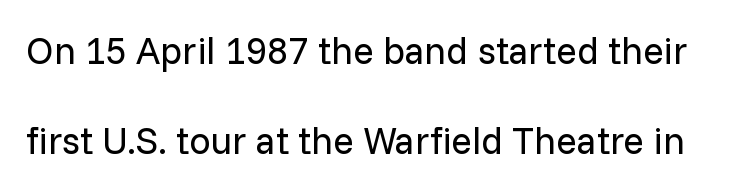
Q: Is the text bold? A: No.
Q: Is the text italic (slanted)? A: No, it is upright.
Q: Is the typeface a serif or a sans-serif typeface? A: Sans-serif.
Q: Is the text underlined? A: No.
Q: Is the spacing between letters normal or unusually wide? A: Normal.
Q: Is the spacing between lines tight, normal or loose? A: Loose.
Q: Width (condensed, normal, or wide)? A: Normal.
Q: Stroke contrast? A: Low.
Q: x-height? A: Medium.
Q: Monospaced? A: No.
